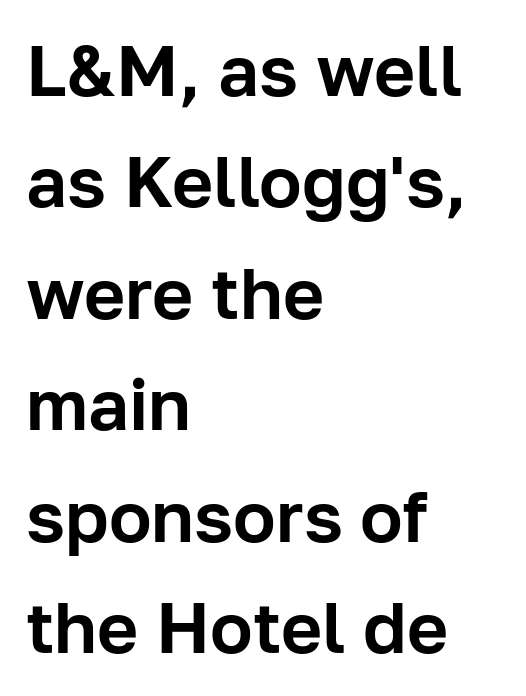
Normally led — the rows are evenly, conventionally spaced. The zone under the glyphs is completely vacant. The specimen reads as upright at a glance. Caption: standard tracking, unaltered. The passage is arranged the way most books set body copy — flush left. You can tell from the bare stems that sans-serif type was used.
